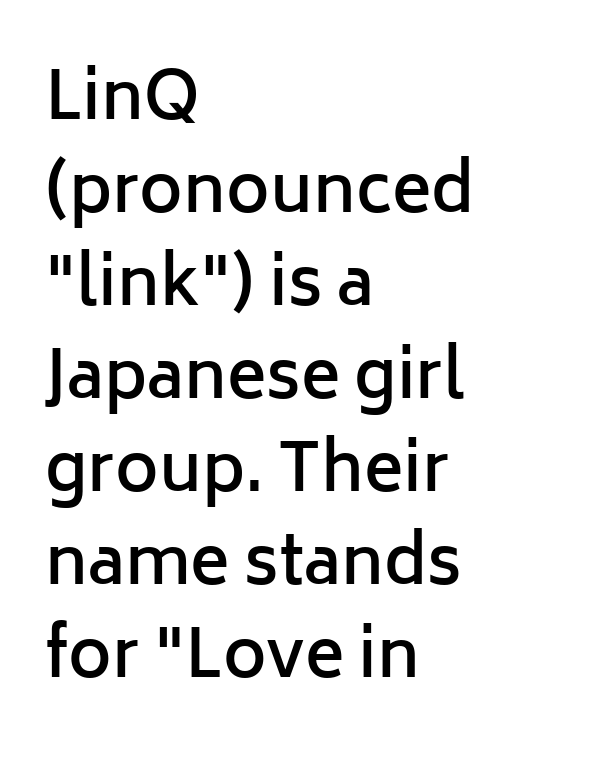
The image shows 66 px semibold sans-serif type, upright; set left-aligned, normal line spacing (1.41x), normal letter spacing, not underlined; low stroke contrast and a medium x-height.
